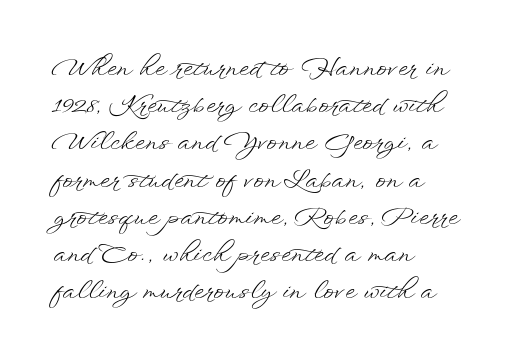
The image shows 25 px text type; set left-aligned, normal line spacing (1.49x), normal letter spacing, not underlined.
